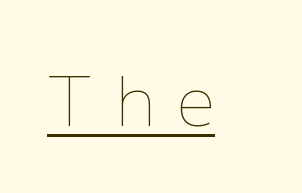
Tall strokes in this sample are plumb rather than angled. The passage shown is underscored from start to finish. How are the letters spaced? Widely, with obvious added tracking. Each letter keeps its own natural width here, so spacing adapts to shape. The face looks like a standard text weight, possibly lighter.
